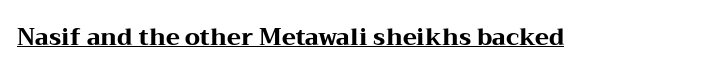
Q: Is the text bold? A: Yes.
Q: Is the text italic (slanted)? A: No, it is upright.
Q: Is the text underlined? A: Yes.
Q: Is the spacing between letters normal or unusually wide? A: Normal.
